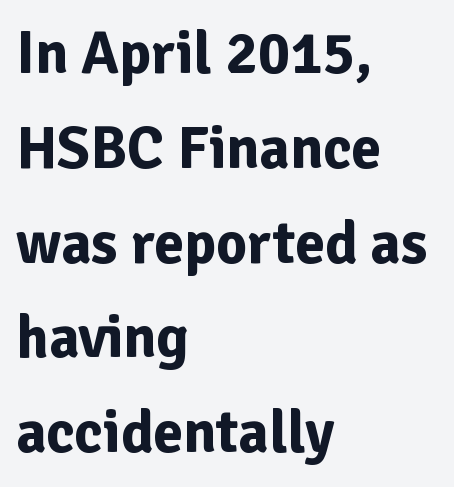
{"serif": "no", "italic": "no", "bold": "yes", "weight": "bold", "width": "normal", "stroke_contrast": "low", "x_height": "medium", "monospaced": "no", "underline": "no", "align": "left", "line_spacing": "normal", "line_spacing_ratio": 1.58, "letter_spacing": "normal", "letter_spacing_em": 0.0, "glyph_px": 60}
